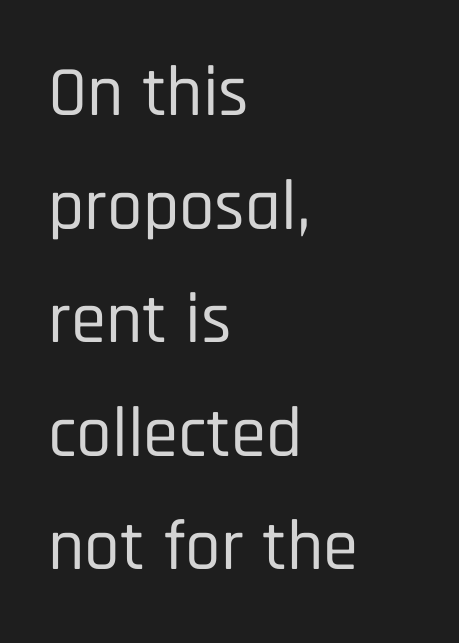
The image shows 71 px condensed sans-serif type, upright; set left-aligned, normal line spacing (1.6x), normal letter spacing, not underlined; low stroke contrast and a large x-height.
